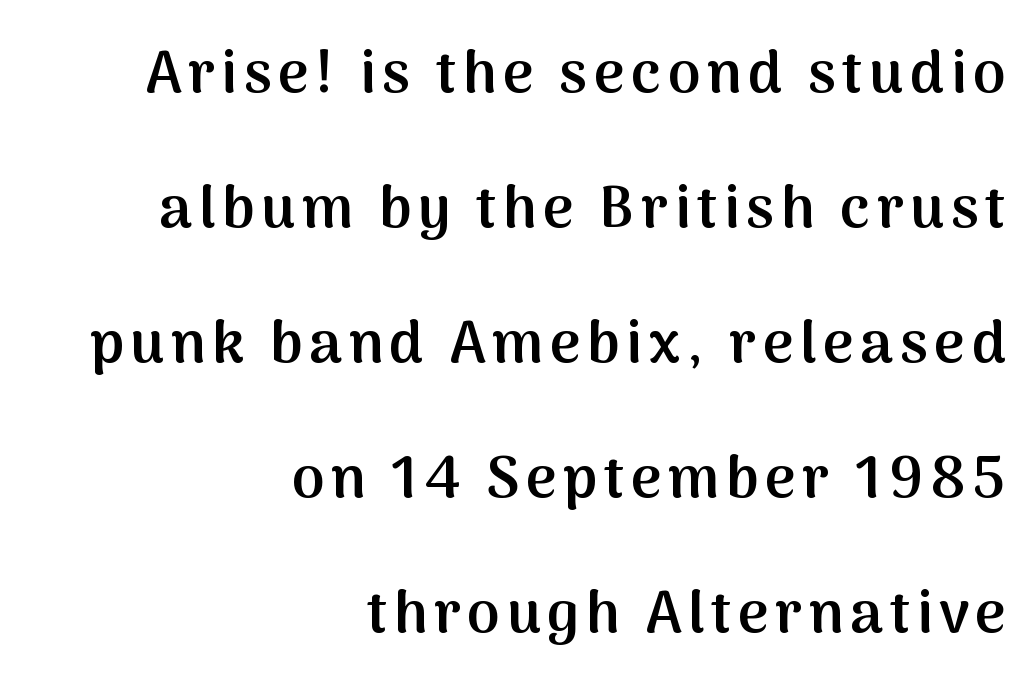
{"serif": "no", "italic": "no", "bold": "semi", "weight": "semibold", "width": "normal", "stroke_contrast": "medium", "x_height": "medium", "monospaced": "no", "underline": "no", "align": "right", "line_spacing": "loose", "line_spacing_ratio": 2.29, "glyph_px": 59}
